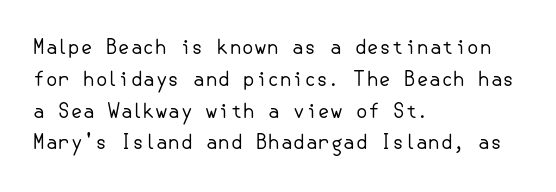
{"italic": "no", "bold": "no", "underline": "no", "align": "left", "line_spacing": "normal", "line_spacing_ratio": 1.59, "letter_spacing": "normal", "letter_spacing_em": 0.0, "glyph_px": 20}
